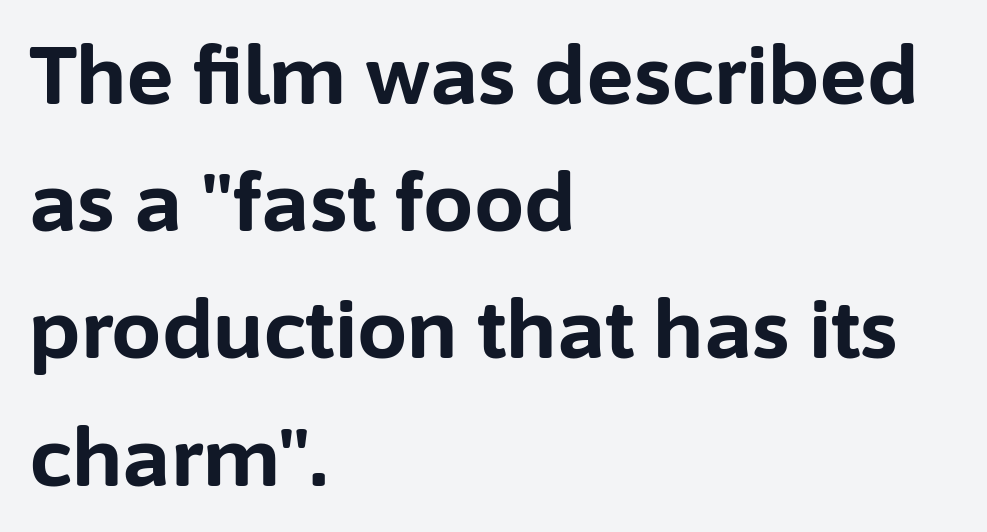
The image shows 80 px bold sans-serif type, upright; set left-aligned, normal line spacing (1.59x), normal letter spacing, not underlined; low stroke contrast and a medium x-height.
